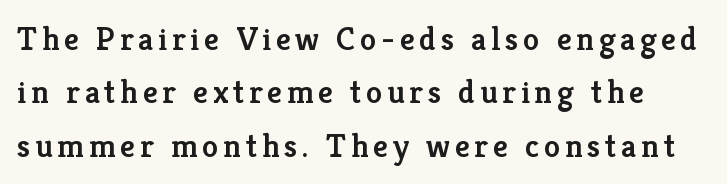
{"serif": "yes", "italic": "no", "bold": "semi", "weight": "semibold", "width": "normal", "stroke_contrast": "low", "x_height": "medium", "monospaced": "no", "underline": "no", "line_spacing": "normal", "line_spacing_ratio": 1.62, "glyph_px": 33}
